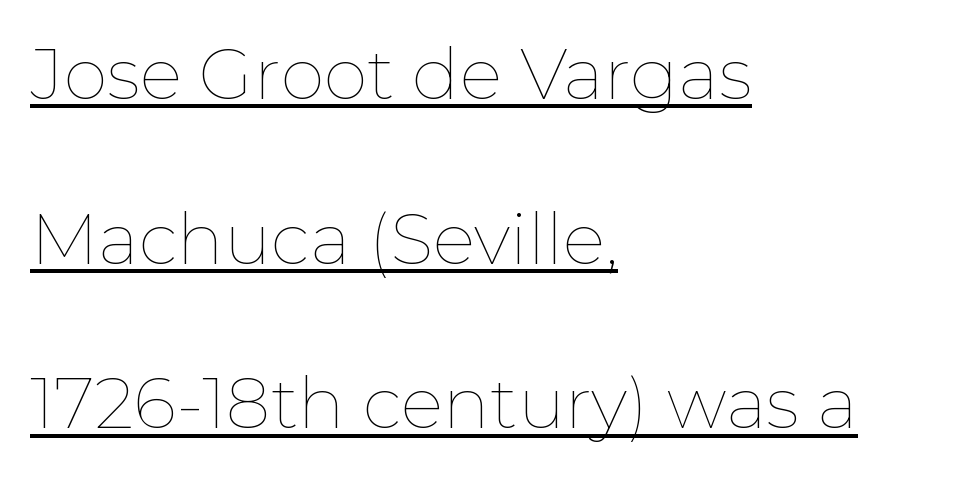
Airy leading. Is this a fixed-width face? No — the glyphs have proportional, varying widths. Here the glyphs are tracked normally, forming tight word shapes. A typographer would call this underscored text.
